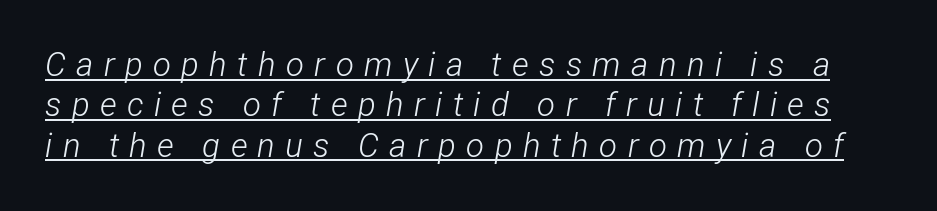
The image shows 33 px light, condensed type, italic (leaning right); set line spacing 1.22x, unusually wide letter spacing (+0.31 em), underlined; low stroke contrast and a medium x-height.
